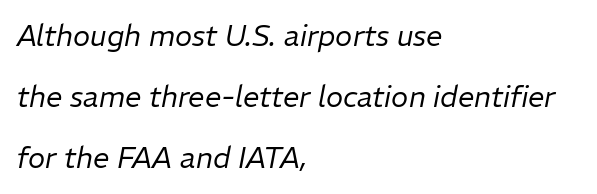
Q: Is the text bold? A: No.
Q: Is the text italic (slanted)? A: Yes, it leans right by about 11 degrees.
Q: Is the text underlined? A: No.
Q: How is the paragraph aligned? A: Left-aligned.
Q: Is the spacing between letters normal or unusually wide? A: Normal.
Q: Is the spacing between lines tight, normal or loose? A: Loose.
Q: Width (condensed, normal, or wide)? A: Normal.
Q: Stroke contrast? A: Low.
Q: x-height? A: Medium.
Q: Monospaced? A: No.
